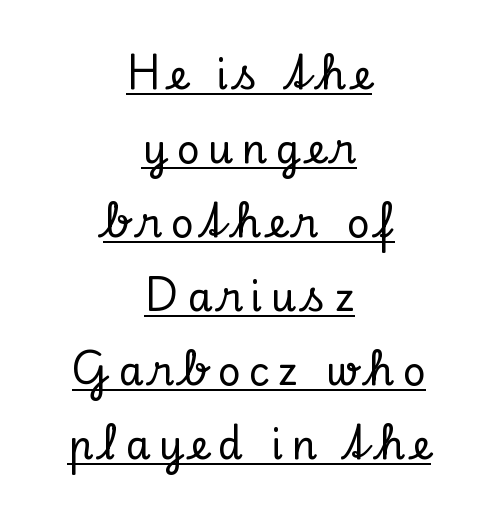
Q: Is the text italic (slanted)? A: No, it is upright.
Q: Is the text underlined? A: Yes.
Q: How is the paragraph aligned? A: Centered.
Q: Is the spacing between letters normal or unusually wide? A: Unusually wide.
Q: Width (condensed, normal, or wide)? A: Normal.
Q: Stroke contrast? A: Low.
Q: x-height? A: Small.
Q: Monospaced? A: No.
